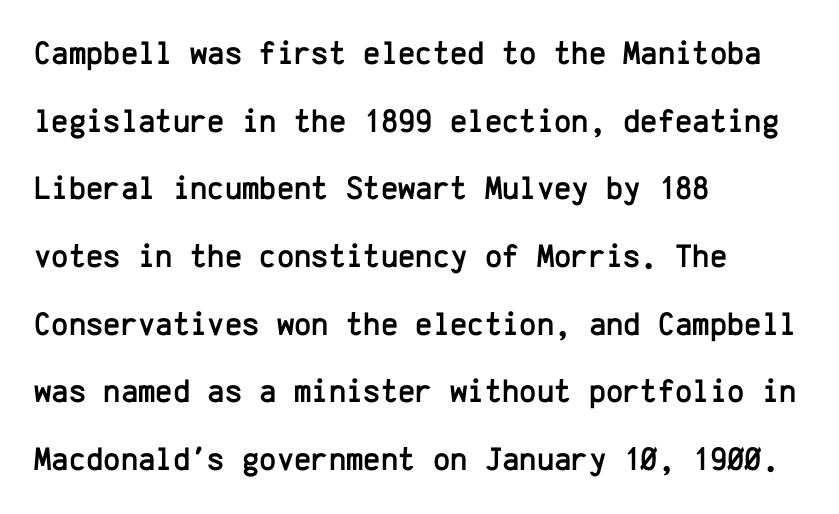
Tracking value appears to be zero — textbook default spacing. Classification — sans serif. Reading down the block, your eye returns to a fixed left position each line. Check under the words: just untouched page. Looks like terminal output: every glyph gets an equal slot.
